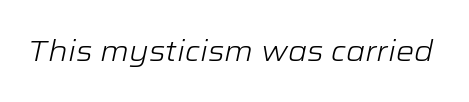
The image shows 29 px light, wide type, italic (leaning right); set normal letter spacing, not underlined; low stroke contrast and a medium x-height.
